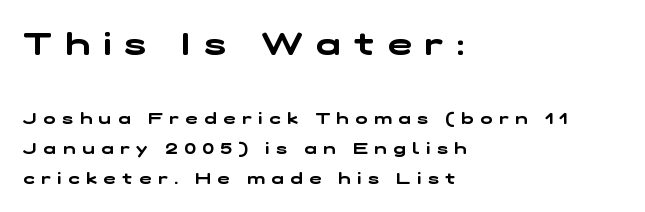
Q: Is the typeface a serif or a sans-serif typeface? A: Sans-serif.
Q: Is the text underlined? A: No.
Q: How is the paragraph aligned? A: Left-aligned.
Q: Is the spacing between letters normal or unusually wide? A: Unusually wide.
Q: Which block of text is set in a larger size, the first (top) or the second (bottom)? A: The first (top) one.
Q: Width (condensed, normal, or wide)? A: Wide.
Q: Stroke contrast? A: Low.
Q: x-height? A: Medium.
Q: Monospaced? A: No.
